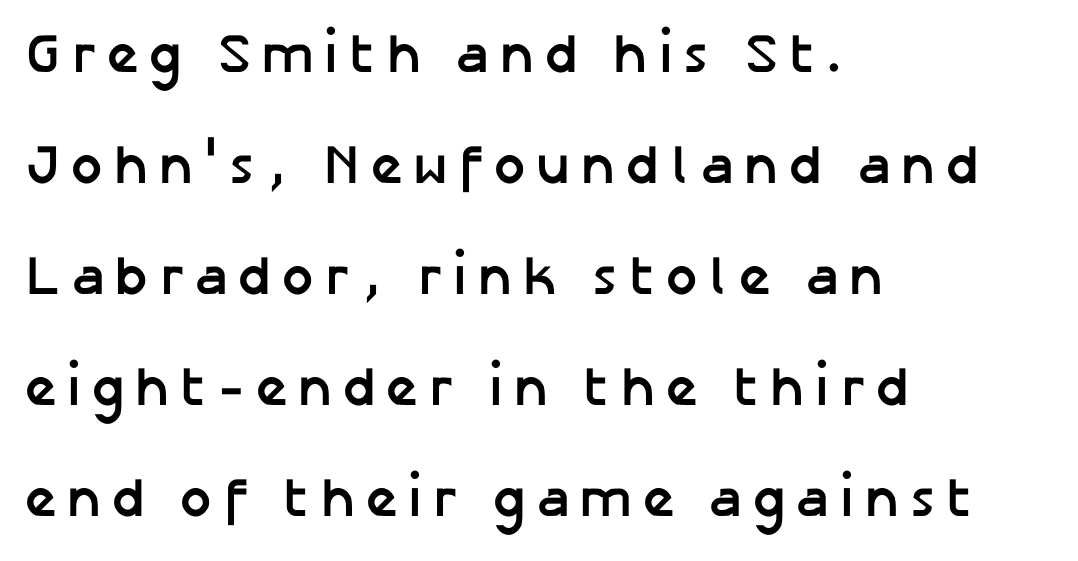
What kind of face is this? One without serifs — a sans. Every character sits straight up, as roman type does. Vertical spacing — loose. Line starts are locked; line ends wander.
